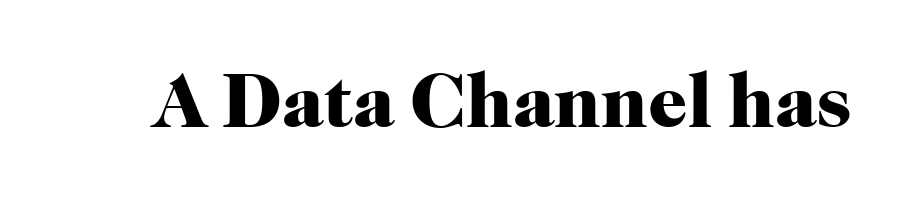
Q: Is the text bold? A: Yes.
Q: Is the text italic (slanted)? A: No, it is upright.
Q: Is the typeface a serif or a sans-serif typeface? A: Serif.
Q: Is the text underlined? A: No.
Q: Is the spacing between letters normal or unusually wide? A: Normal.
Q: Width (condensed, normal, or wide)? A: Normal.
Q: Stroke contrast? A: High.
Q: x-height? A: Medium.
Q: Monospaced? A: No.
